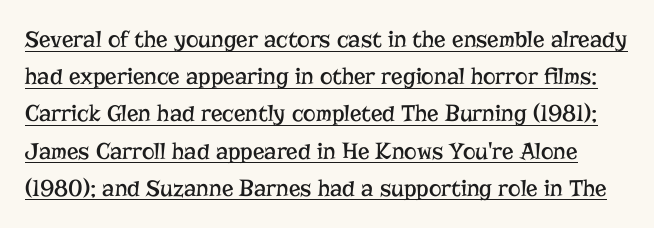
Q: Is the text bold? A: No.
Q: Is the text italic (slanted)? A: No, it is upright.
Q: Is the text underlined? A: Yes.
Q: Is the spacing between letters normal or unusually wide? A: Normal.
Q: Is the spacing between lines tight, normal or loose? A: Normal.
